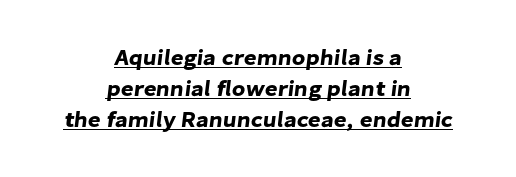
Like a heading marked for emphasis, these lines bear an underscore. In terms of leading, this rendering sits right in the middle. Both edges are ragged and mirror each other, which tells us the setting is centered. The type is set solid horizontally, with unmodified tracking.
